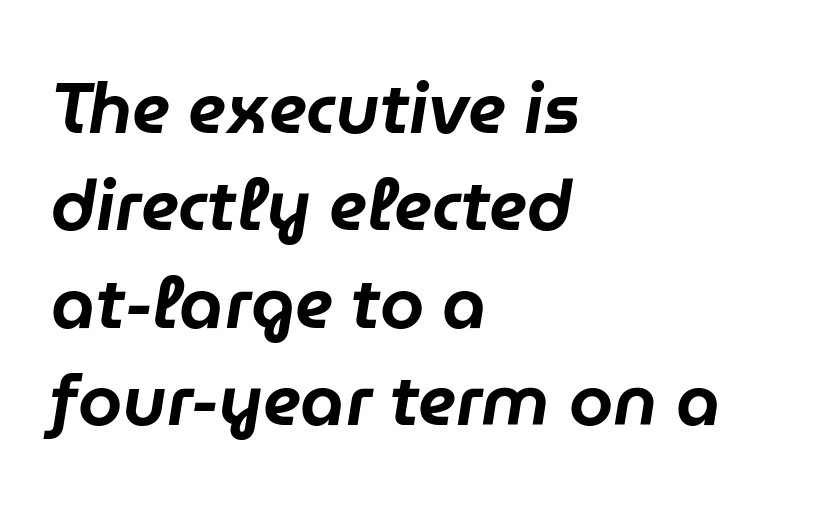
{"italic": "yes", "lean": "right", "slant_degrees": 9, "width": "normal", "stroke_contrast": "low", "x_height": "medium", "monospaced": "no", "underline": "no", "align": "left", "line_spacing": "normal", "line_spacing_ratio": 1.37, "letter_spacing": "normal", "letter_spacing_em": 0.0, "glyph_px": 71}
